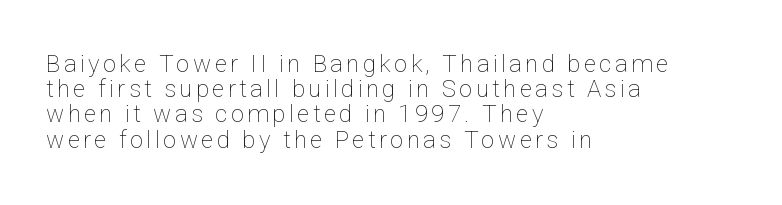
Q: Is the text bold? A: No.
Q: Is the text italic (slanted)? A: No, it is upright.
Q: Is the text underlined? A: No.
Q: How is the paragraph aligned? A: Left-aligned.
Q: Is the spacing between lines tight, normal or loose? A: Tight.
